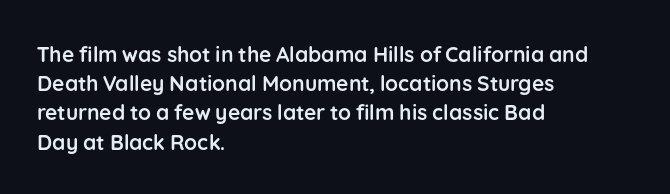
The image shows 21 px bold type, upright; set left-aligned, normal line spacing (1.39x), normal letter spacing, not underlined.
